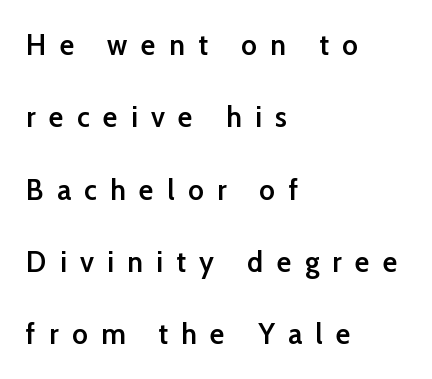
{"serif": "no", "italic": "no", "bold": "semi", "weight": "semibold", "width": "normal", "stroke_contrast": "low", "x_height": "medium", "monospaced": "no", "underline": "no", "align": "left", "line_spacing": "loose", "line_spacing_ratio": 2.41, "letter_spacing": "wide", "letter_spacing_em": 0.45, "glyph_px": 30}
